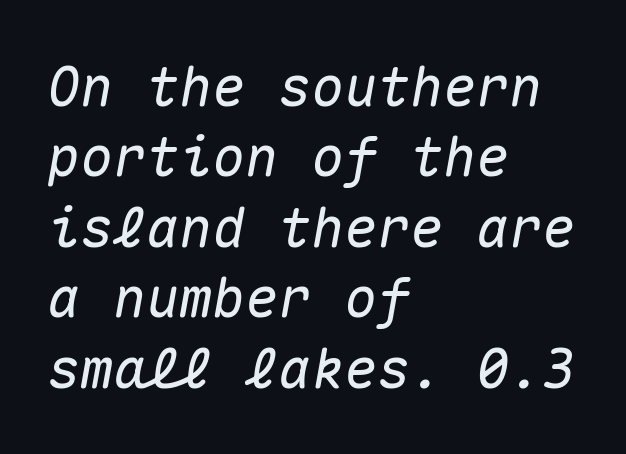
The image shows 55 px text type, italic (leaning right), monospaced; set left-aligned, normal line spacing (1.28x), normal letter spacing, not underlined; medium stroke contrast and a medium x-height.
